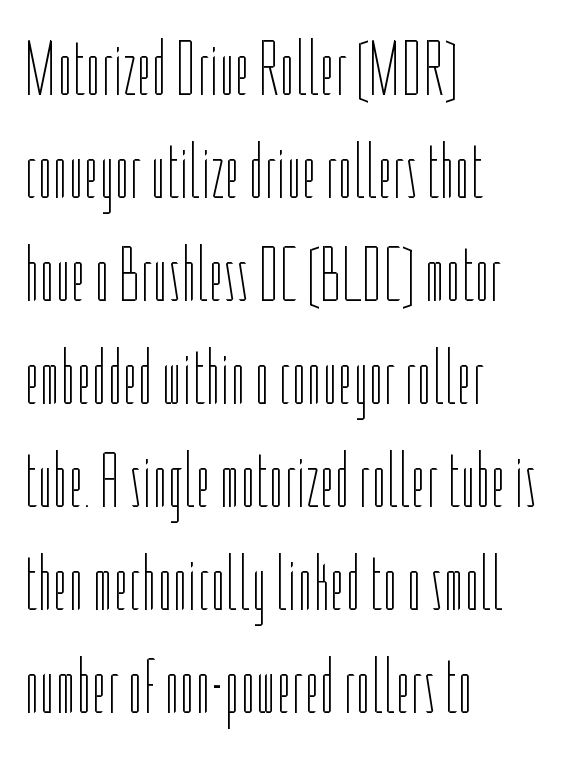
The passage shown is typed in a proportional face where columns would drift. Typeset ragged right — the left edge is the straight one. Descenders hang freely into open space. The strokes carry an ordinary text weight at most.
